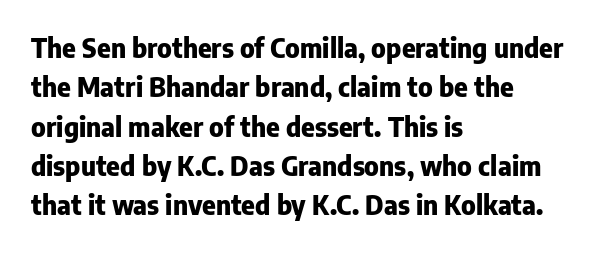
The image shows 26 px bold type, upright; set left-aligned, normal line spacing (1.51x), normal letter spacing, not underlined.
